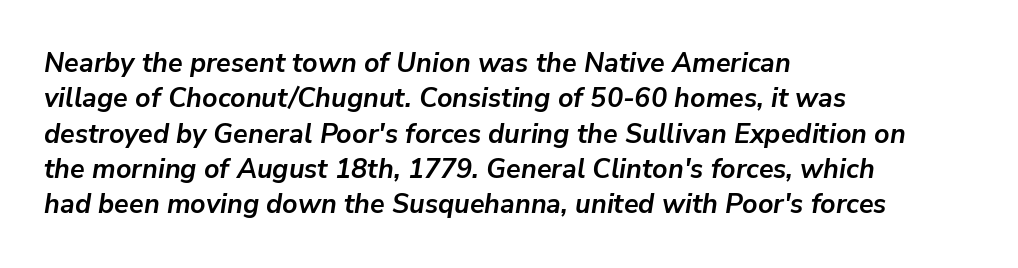
{"italic": "yes", "lean": "right", "slant_degrees": 9, "bold": "yes", "underline": "no", "align": "left", "line_spacing": "normal", "line_spacing_ratio": 1.31, "letter_spacing": "normal", "letter_spacing_em": 0.0, "glyph_px": 27}
